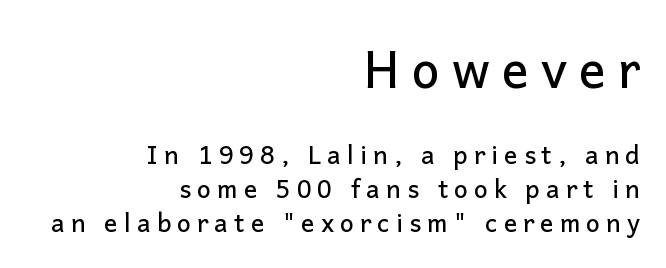
Q: Is the text italic (slanted)? A: No, it is upright.
Q: Is the typeface a serif or a sans-serif typeface? A: Sans-serif.
Q: Is the text underlined? A: No.
Q: How is the paragraph aligned? A: Right-aligned.
Q: Is the spacing between letters normal or unusually wide? A: Unusually wide.
Q: Is the spacing between lines tight, normal or loose? A: Normal.
Q: Which block of text is set in a larger size, the first (top) or the second (bottom)? A: The first (top) one.
Q: Width (condensed, normal, or wide)? A: Normal.
Q: Stroke contrast? A: Low.
Q: x-height? A: Medium.
Q: Monospaced? A: No.
